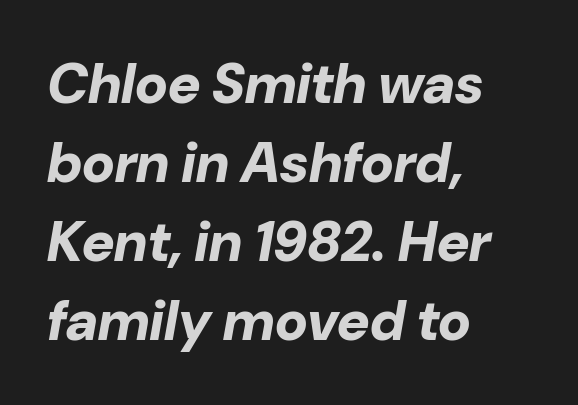
Q: Is the text bold? A: Yes.
Q: Is the text italic (slanted)? A: Yes, it leans right by about 10 degrees.
Q: Is the text underlined? A: No.
Q: How is the paragraph aligned? A: Left-aligned.
Q: Is the spacing between letters normal or unusually wide? A: Normal.
Q: Is the spacing between lines tight, normal or loose? A: Normal.
Q: Width (condensed, normal, or wide)? A: Normal.
Q: Stroke contrast? A: Low.
Q: x-height? A: Medium.
Q: Monospaced? A: No.
